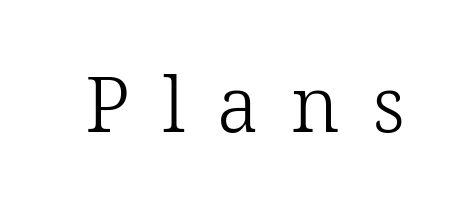
The passage shown is typed in a proportional face where columns would drift. Unlike italic type, these characters show no tilt at all. Weight: not bold — regular or lighter. Just letters on the line, the space beneath them empty. Here the glyphs are tracked loosely, breaking word shapes into spaced letters. Is this a sans? No — the strokes have serifs.
